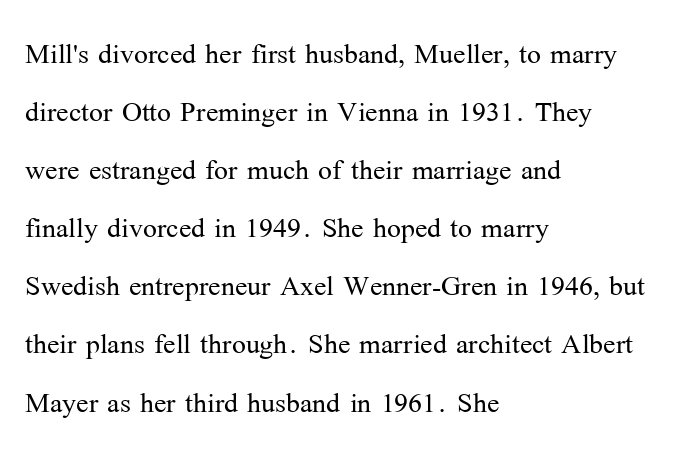
The image shows 37 px light serif type, upright; set left-aligned, normal line spacing (1.57x), normal letter spacing, not underlined; medium stroke contrast and a medium x-height.
